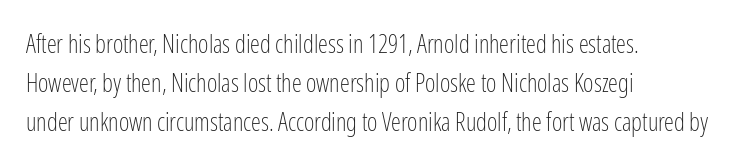
The image shows 25 px text type, upright; set left-aligned, normal line spacing (1.56x), normal letter spacing, not underlined.
